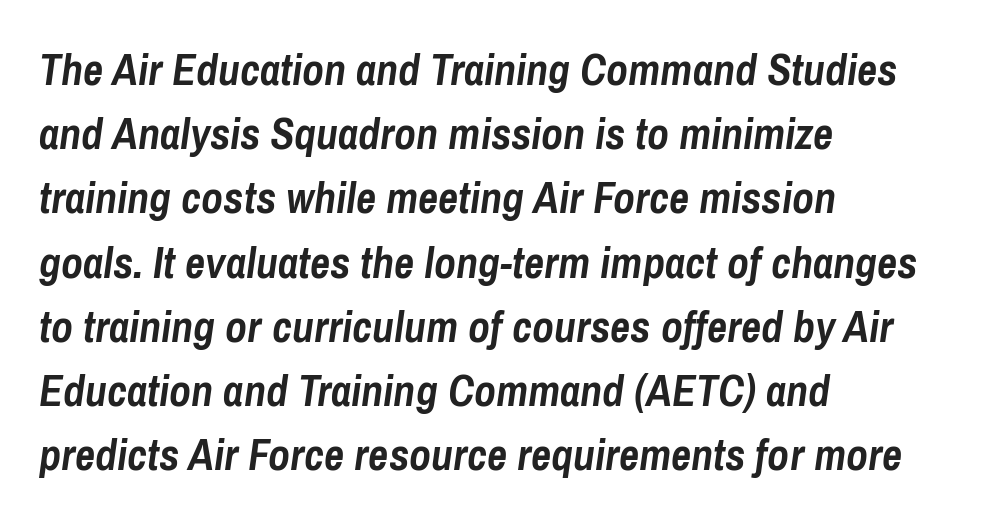
The face used here is proportionally spaced, like ordinary book or web type. When letters slant like this, we call the style italic. Tracking value appears to be zero — textbook default spacing. The foot of each line stays bare and open.
